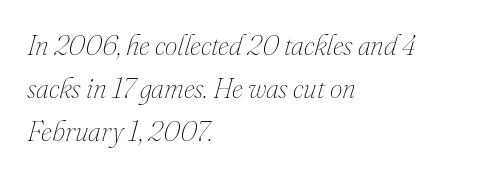
The rendering keeps characters at their native spacing. Does the copy run flush right? No — it runs flush left. No chunkiness to these letters — they're not bold. The passage shown is typed in a proportional face where columns would drift. Type without underlining.
